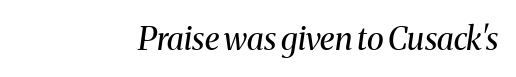
The passage shown is not underscored anywhere. This sample uses plain, unmodified letter spacing. The face used here is proportionally spaced, like ordinary book or web type. Slanted lettering throughout. Stroke mass is kept to a normal reading level or below. This rendering employs a face with finishing strokes, i.e., a serif.
